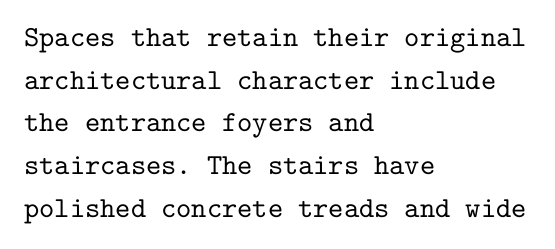
The letters stand straight up with perfectly vertical stems. Notice how the passage keeps a crisp vertical edge on the left only. The passage shown is typed in a monospace face where columns stay perfectly aligned. Classification — serif. Vertically, the passage feels balanced, rows spaced as you'd expect. The glyphs are unaccompanied by any horizontal stroke below them.
